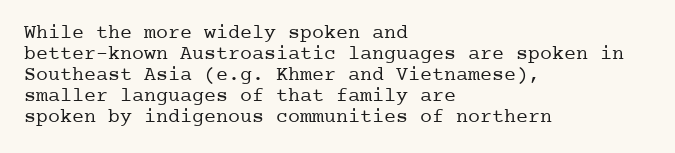
Caption: standard tracking, unaltered. The passage is arranged the way most books set body copy — flush left. Ordinary non-slanted type is in use. You could barely slide anything between these rows. No letter is thick-stroked: the sample isn't bold.
